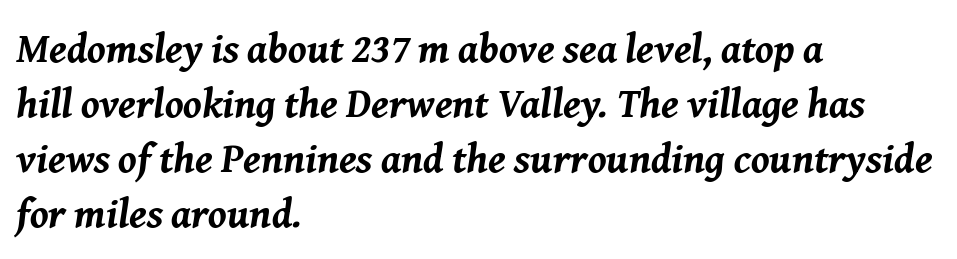
Q: Is the text bold? A: Yes.
Q: Is the text italic (slanted)? A: Yes, it leans right by about 8 degrees.
Q: Is the text underlined? A: No.
Q: How is the paragraph aligned? A: Left-aligned.
Q: Is the spacing between letters normal or unusually wide? A: Normal.
Q: Is the spacing between lines tight, normal or loose? A: Normal.
Q: Width (condensed, normal, or wide)? A: Normal.
Q: Stroke contrast? A: Medium.
Q: x-height? A: Medium.
Q: Monospaced? A: No.
